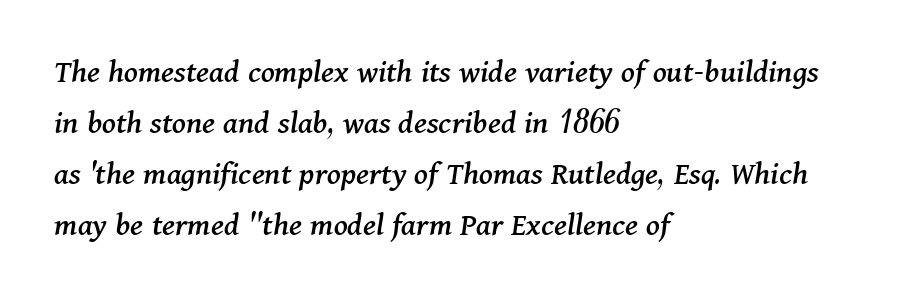
{"serif": "yes", "italic": "yes", "lean": "right", "slant_degrees": 11, "width": "normal", "stroke_contrast": "medium", "x_height": "medium", "monospaced": "no", "underline": "no", "align": "left", "line_spacing": "normal", "line_spacing_ratio": 1.5, "letter_spacing": "normal", "letter_spacing_em": 0.0, "glyph_px": 34}
